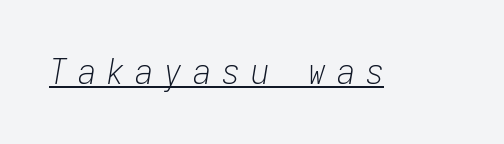
The image shows 36 px light, condensed type, italic (leaning right), monospaced; set unusually wide letter spacing (+0.3 em), underlined; low stroke contrast and a medium x-height.
